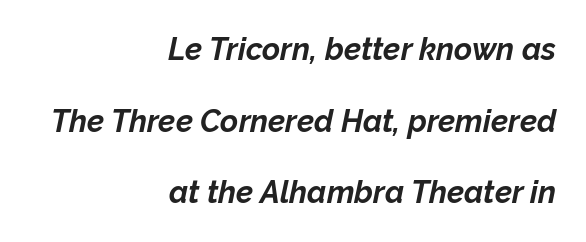
The image shows 31 px bold type, italic (leaning right); set right-aligned, loose line spacing (2.31x), normal letter spacing, not underlined; low stroke contrast and a medium x-height.
